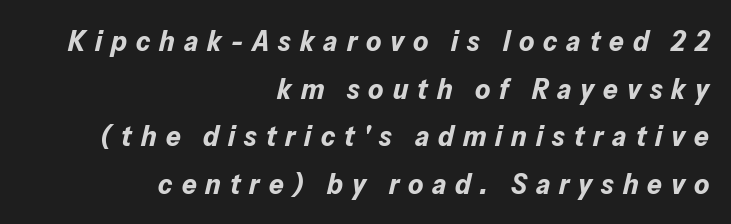
Letters rest on an invisible, unmarked baseline. There's an unmistakable incline to the writing here. The tracking reads as deliberately expanded to a designer's eye. A normal amount of white space separates one row of letters from the next.
